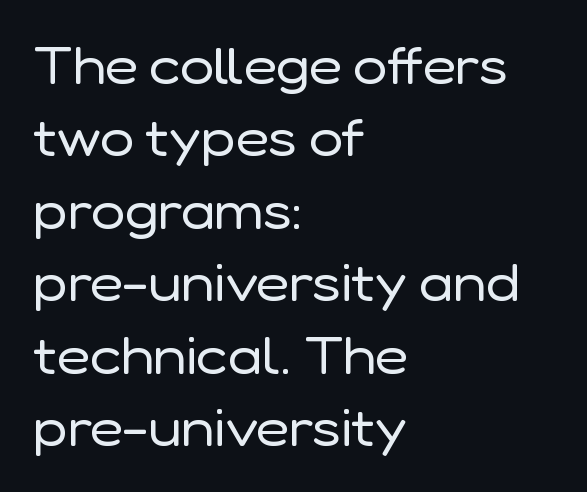
Regarding leading, the lines here are spaced in the standard way. Compared with a typical body face, this is equally light or lighter still. It's the straight-up-and-down kind of type. Looks like regular typesetting: each glyph gets only the width it needs. Short and long lines alike share a common starting point at left.
